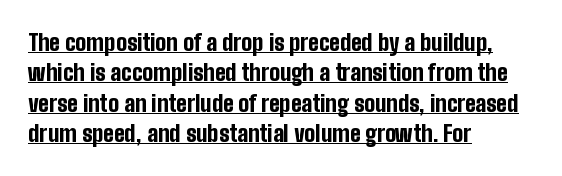
This sample carries an underscore along the baseline area. How are the letters spaced? Ordinarily, with no added tracking. The letters are bold, with thick, heavy strokes. Quick note: interline space is typical. Compared with a centered layout, this one pins lines to the left instead.
